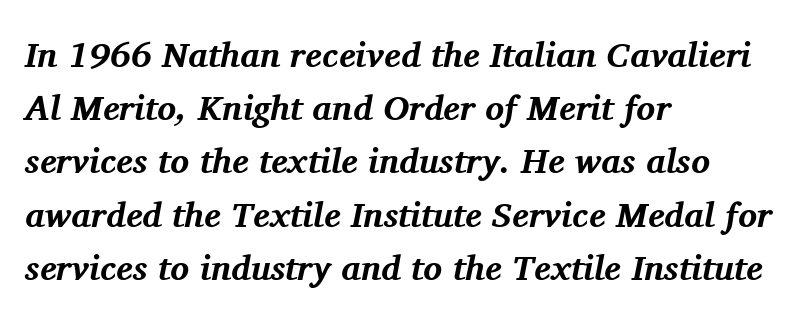
Q: Is the text bold? A: Yes.
Q: Is the text italic (slanted)? A: Yes, it leans right by about 11 degrees.
Q: Is the typeface a serif or a sans-serif typeface? A: Serif.
Q: Is the text underlined? A: No.
Q: How is the paragraph aligned? A: Left-aligned.
Q: Is the spacing between letters normal or unusually wide? A: Normal.
Q: Is the spacing between lines tight, normal or loose? A: Normal.
Q: Width (condensed, normal, or wide)? A: Normal.
Q: Stroke contrast? A: Medium.
Q: x-height? A: Medium.
Q: Monospaced? A: No.
